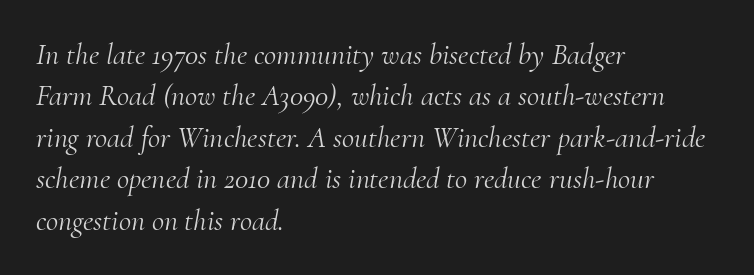
{"serif": "yes", "italic": "yes", "lean": "right", "slant_degrees": 10, "bold": "no", "weight": "light", "width": "normal", "stroke_contrast": "medium", "x_height": "small", "monospaced": "no", "underline": "no", "align": "left", "line_spacing": "normal", "line_spacing_ratio": 1.38, "letter_spacing": "normal", "letter_spacing_em": 0.0, "glyph_px": 30}
